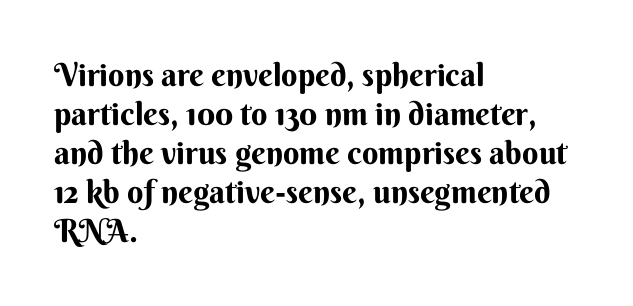
The image shows 32 px bold sans-serif type, upright; set left-aligned, line spacing 1.22x, normal letter spacing, not underlined; medium stroke contrast and a small x-height.
